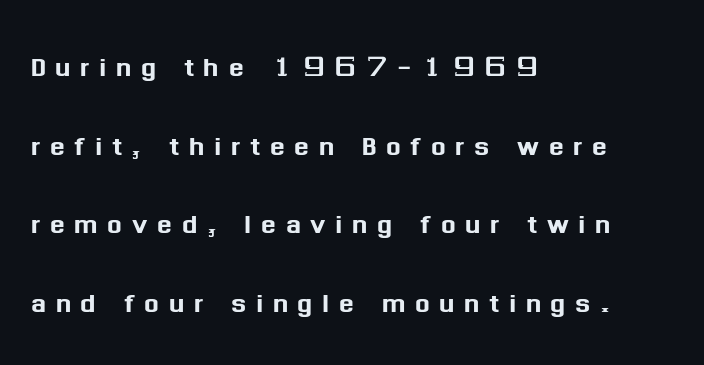
The image shows 35 px sans-serif type, upright; set left-aligned, loose line spacing (2.25x), unusually wide letter spacing (+0.27 em), not underlined; medium stroke contrast and a medium x-height.
